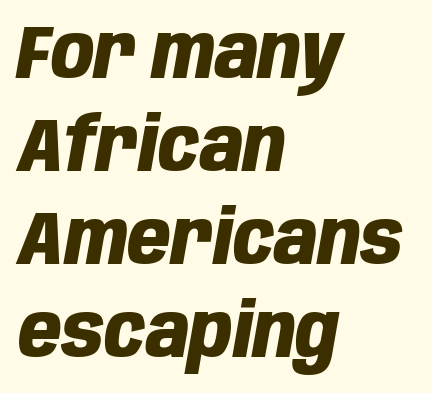
The image shows 75 px heavy, condensed type, italic (leaning right); set left-aligned, line spacing 1.24x, normal letter spacing, not underlined; low stroke contrast and a large x-height.
